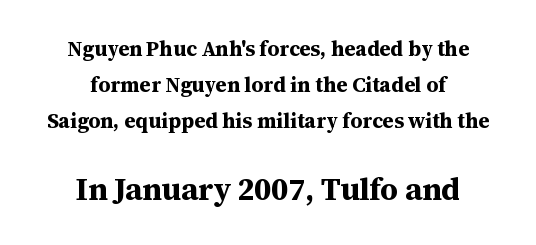
The image shows 31 px bold serif type, upright; set centered, line spacing 1.71x, normal letter spacing, not underlined; the second (bottom) block is 1.48x larger; medium stroke contrast and a medium x-height.
